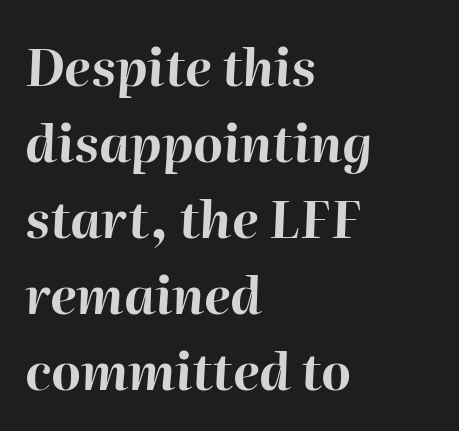
The image shows 51 px bold type, italic (leaning right); set left-aligned, normal line spacing (1.49x), normal letter spacing, not underlined; high stroke contrast and a medium x-height.
